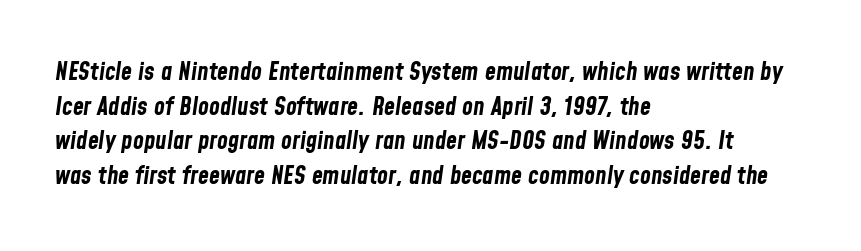
{"italic": "yes", "lean": "right", "slant_degrees": 8, "bold": "yes", "underline": "no", "align": "left", "line_spacing": "normal", "line_spacing_ratio": 1.39, "letter_spacing": "normal", "letter_spacing_em": 0.0, "glyph_px": 25}
